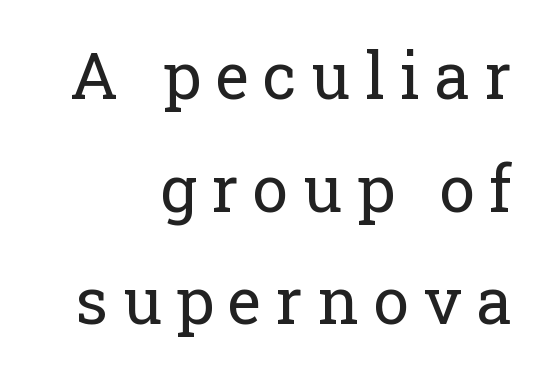
Q: Is the text bold? A: No.
Q: Is the text italic (slanted)? A: No, it is upright.
Q: Is the typeface a serif or a sans-serif typeface? A: Serif.
Q: Is the text underlined? A: No.
Q: How is the paragraph aligned? A: Right-aligned.
Q: Is the spacing between letters normal or unusually wide? A: Unusually wide.
Q: Width (condensed, normal, or wide)? A: Normal.
Q: Stroke contrast? A: Low.
Q: x-height? A: Medium.
Q: Monospaced? A: No.
